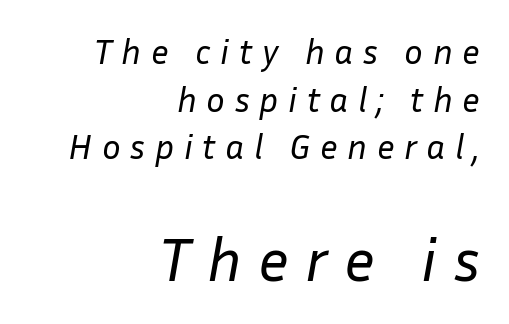
The text block is weighted toward the right margin, trailing off unevenly leftward. The string is rendered with underlining switched off. Horizontal bands of white between lines are of average thickness. Stroke mass is kept to a normal reading level or below. The face used here has a pronounced slope to its letters. Spacing verdict: proportional, widths tailored to each character.
